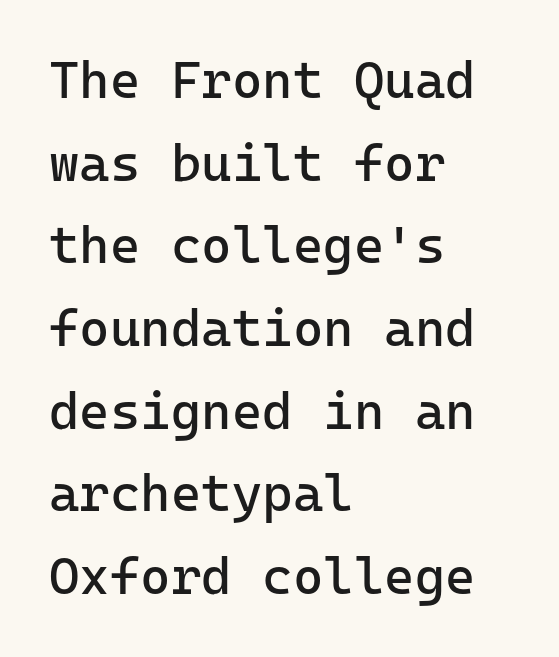
The image shows 52 px regular-weight sans-serif type, upright; set left-aligned, normal line spacing (1.59x), normal letter spacing, not underlined; low stroke contrast and a medium x-height.
